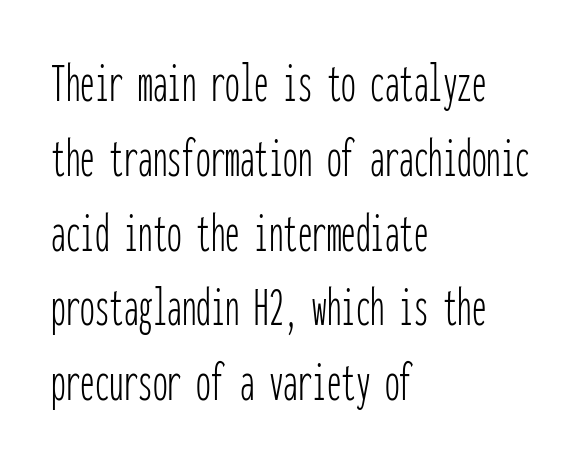
{"serif": "no", "italic": "no", "bold": "no", "weight": "thin", "width": "condensed", "stroke_contrast": "low", "x_height": "medium", "monospaced": "yes", "underline": "no", "align": "left", "line_spacing": "normal", "line_spacing_ratio": 1.29, "letter_spacing": "normal", "letter_spacing_em": 0.0, "glyph_px": 58}
